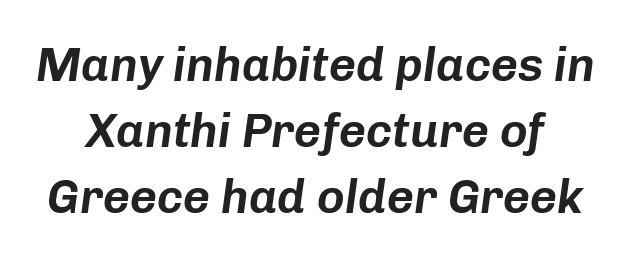
{"italic": "yes", "lean": "right", "slant_degrees": 8, "width": "normal", "stroke_contrast": "low", "x_height": "medium", "monospaced": "no", "underline": "no", "line_spacing": "normal", "line_spacing_ratio": 1.4, "letter_spacing": "normal", "letter_spacing_em": 0.0, "glyph_px": 47}
